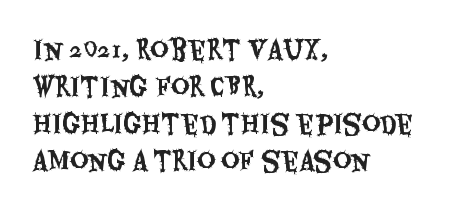
{"italic": "no", "underline": "no", "align": "left", "line_spacing": "normal", "line_spacing_ratio": 1.48, "letter_spacing": "normal", "letter_spacing_em": 0.0, "glyph_px": 25}
